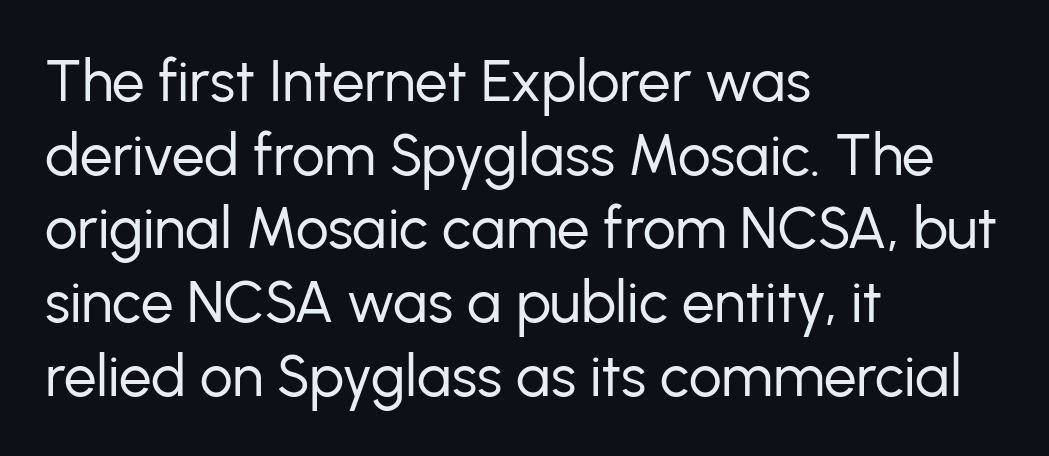
In CSS terms this would be text-align: left. Each letter's strokes conclude bluntly, with no projecting serifs. Summary of weight: not heavy and not bold. Only glyphs here, with clear space below each row.
